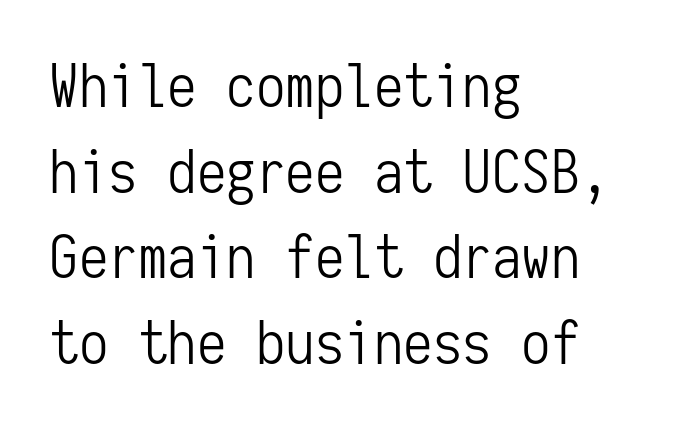
Q: Is the text bold? A: No.
Q: Is the text italic (slanted)? A: No, it is upright.
Q: Is the typeface a serif or a sans-serif typeface? A: Sans-serif.
Q: Is the text underlined? A: No.
Q: How is the paragraph aligned? A: Left-aligned.
Q: Is the spacing between letters normal or unusually wide? A: Normal.
Q: Is the spacing between lines tight, normal or loose? A: Normal.
Q: Width (condensed, normal, or wide)? A: Condensed.
Q: Stroke contrast? A: Low.
Q: x-height? A: Medium.
Q: Monospaced? A: Yes.
